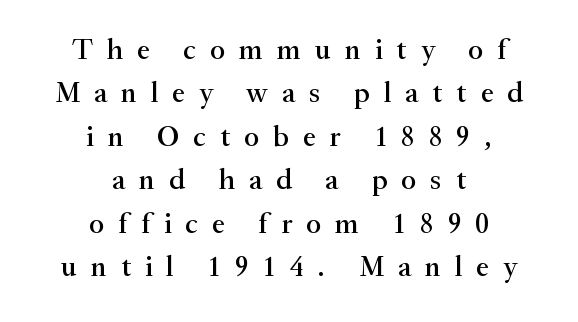
Q: Is the text italic (slanted)? A: No, it is upright.
Q: Is the typeface a serif or a sans-serif typeface? A: Serif.
Q: Is the text underlined? A: No.
Q: How is the paragraph aligned? A: Centered.
Q: Is the spacing between letters normal or unusually wide? A: Unusually wide.
Q: Is the spacing between lines tight, normal or loose? A: Normal.
Q: Width (condensed, normal, or wide)? A: Normal.
Q: Stroke contrast? A: Medium.
Q: x-height? A: Small.
Q: Monospaced? A: No.
